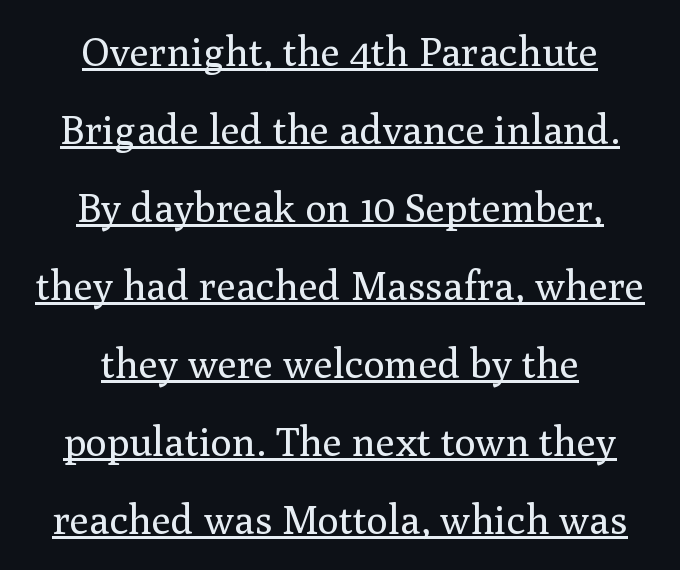
The typeface has the unassuming heft of standard copy or less. Think of a printed novel: that variable character pitch is what you see here. What kind of face is this? One with serifs. This rendering uses center alignment, leaving both contours irregular but symmetric. The tracking reads as untouched default to a designer's eye.
